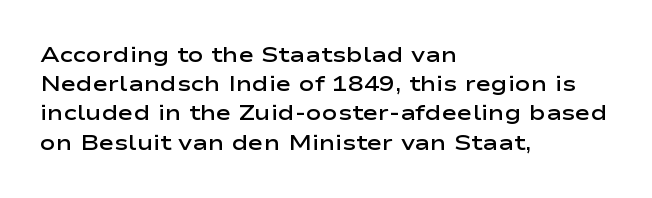
{"italic": "no", "bold": "semi", "underline": "no", "align": "left", "line_spacing": "normal", "line_spacing_ratio": 1.39, "letter_spacing": "normal", "letter_spacing_em": 0.0, "glyph_px": 21}
